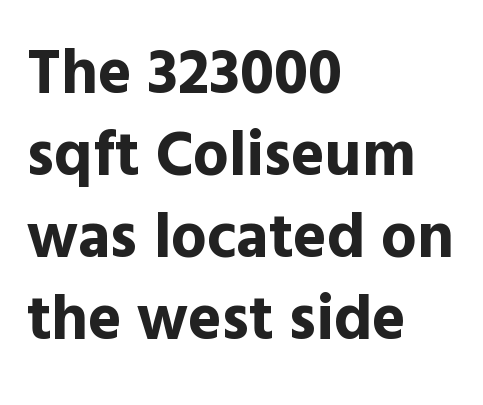
The image shows 63 px bold sans-serif type, upright; set left-aligned, normal line spacing (1.3x), normal letter spacing, not underlined; a medium x-height.
